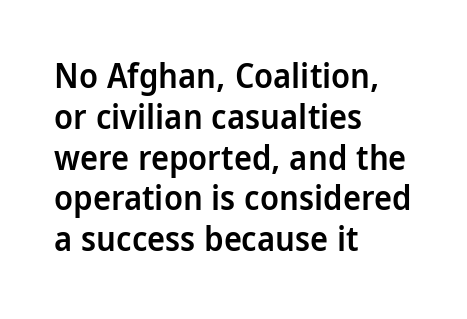
Quick note: underline off. This sample uses plain, unmodified letter spacing. This rendering employs a face without finishing strokes, i.e., a sans-serif. Characters remain perfectly vertical along every line. The rendering uses natural spacing where letterforms have individual widths. The setting favours the left margin, as ordinary paragraphs usually do.
